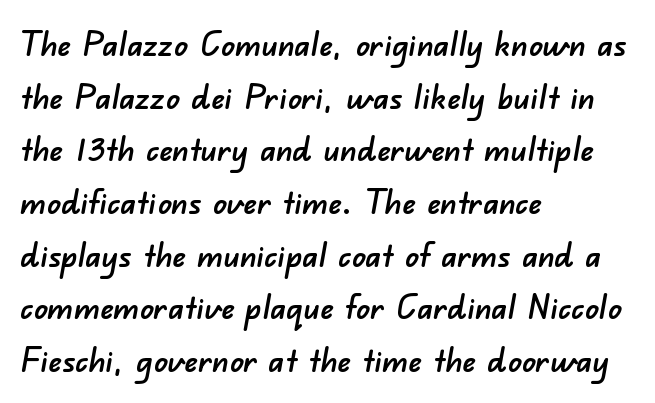
Q: Is the typeface a serif or a sans-serif typeface? A: Sans-serif.
Q: Is the text underlined? A: No.
Q: How is the paragraph aligned? A: Left-aligned.
Q: Is the spacing between letters normal or unusually wide? A: Normal.
Q: Is the spacing between lines tight, normal or loose? A: Normal.
Q: Width (condensed, normal, or wide)? A: Normal.
Q: Stroke contrast? A: Low.
Q: x-height? A: Small.
Q: Monospaced? A: No.
